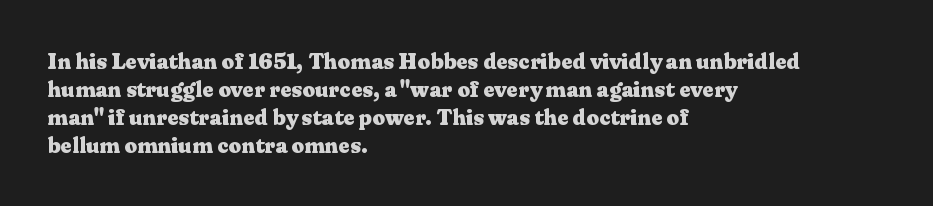
The axis of the letterforms is exactly vertical. Leftover space on each line is placed entirely after the last word. Each row of text sits above clean, open space. Students, note that the glyphs here touch the page at normal intervals.
